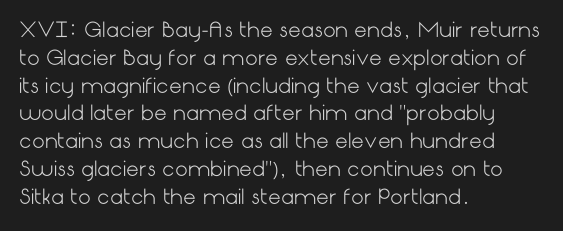
{"italic": "no", "bold": "no", "underline": "no", "align": "left", "line_spacing": "normal", "line_spacing_ratio": 1.39, "letter_spacing": "normal", "letter_spacing_em": 0.0, "glyph_px": 20}
